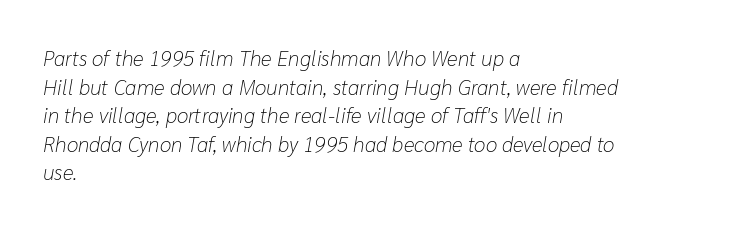
Q: Is the text bold? A: No.
Q: Is the text italic (slanted)? A: Yes, it leans right by about 10 degrees.
Q: Is the text underlined? A: No.
Q: How is the paragraph aligned? A: Left-aligned.
Q: Is the spacing between letters normal or unusually wide? A: Normal.
Q: Is the spacing between lines tight, normal or loose? A: Normal.
